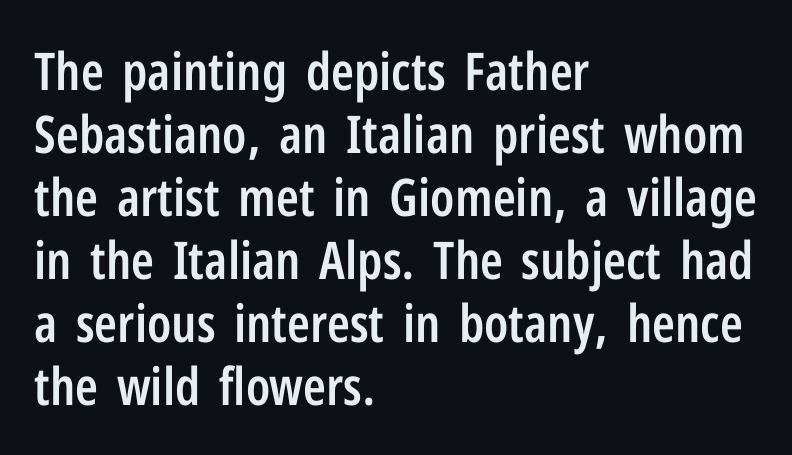
Q: Is the text bold? A: Semi-bold.
Q: Is the text italic (slanted)? A: No, it is upright.
Q: Is the typeface a serif or a sans-serif typeface? A: Sans-serif.
Q: Is the text underlined? A: No.
Q: How is the paragraph aligned? A: Left-aligned.
Q: Is the spacing between letters normal or unusually wide? A: Normal.
Q: Width (condensed, normal, or wide)? A: Condensed.
Q: Stroke contrast? A: Low.
Q: x-height? A: Medium.
Q: Monospaced? A: No.
